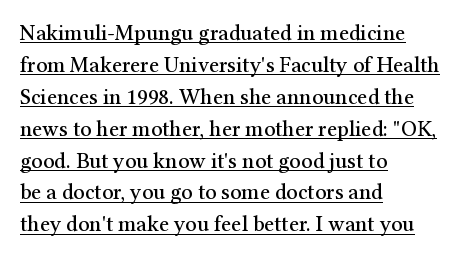
The letters sit at their default tracking, neither squeezed nor spread. These lines are set flush left with a ragged right edge. This block has exactly the height ordinary leading produces. Posture: upright roman. Quick note: underline on.
